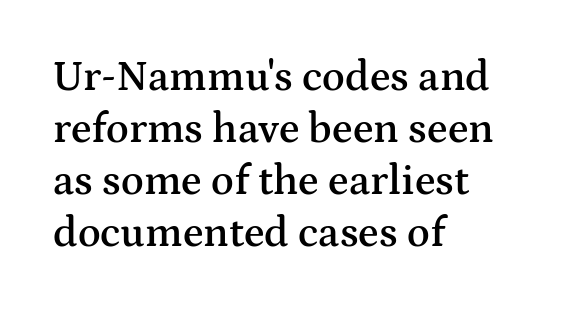
Q: Is the text bold? A: Semi-bold.
Q: Is the text italic (slanted)? A: No, it is upright.
Q: Is the typeface a serif or a sans-serif typeface? A: Serif.
Q: Is the text underlined? A: No.
Q: How is the paragraph aligned? A: Left-aligned.
Q: Is the spacing between letters normal or unusually wide? A: Normal.
Q: Width (condensed, normal, or wide)? A: Wide.
Q: Stroke contrast? A: Medium.
Q: x-height? A: Medium.
Q: Monospaced? A: No.
